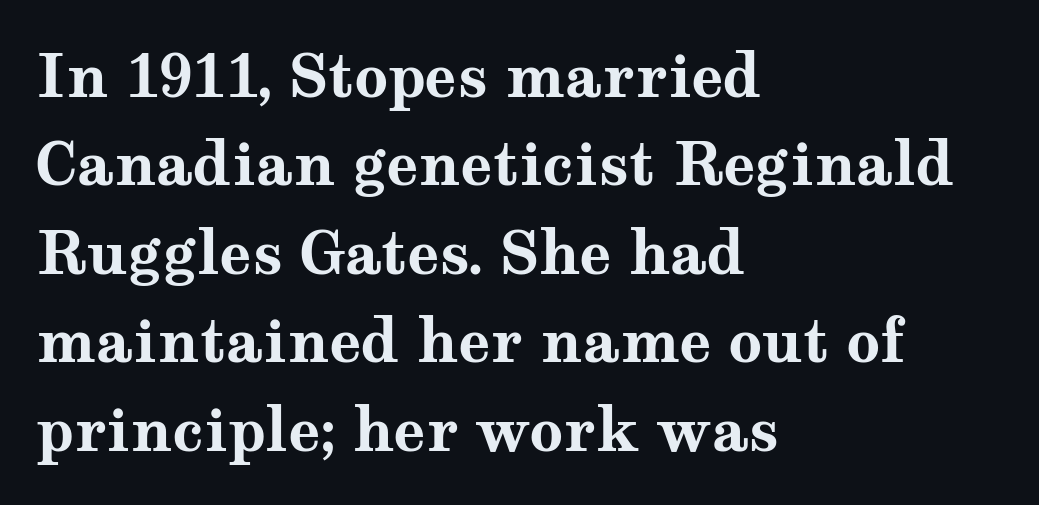
When letters stand straight like this, we call the style roman or upright. The rendering shows small feet on the letterforms — a serif design. Observe the ordinary spacing: letters are neighbours, not strangers. Is this a fixed-width face? No — the glyphs have proportional, varying widths.
